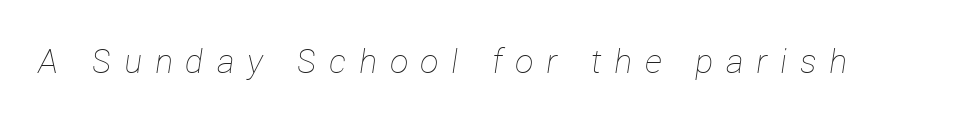
{"italic": "yes", "lean": "right", "slant_degrees": 12, "bold": "no", "weight": "thin", "width": "normal", "stroke_contrast": "low", "x_height": "medium", "monospaced": "no", "underline": "no", "letter_spacing": "wide", "letter_spacing_em": 0.39, "glyph_px": 33}
